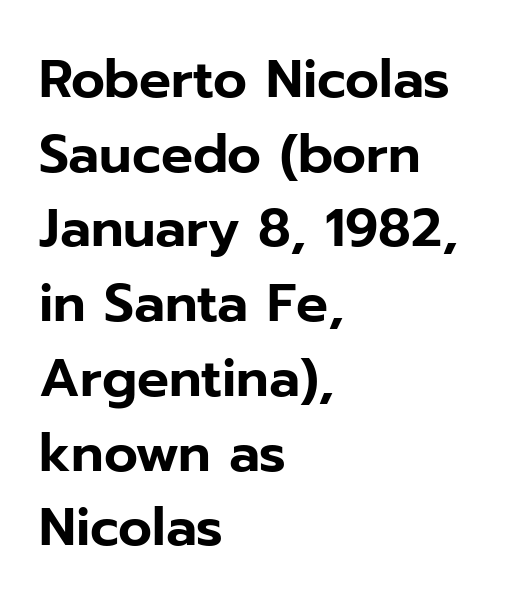
{"serif": "no", "italic": "no", "width": "normal", "stroke_contrast": "low", "x_height": "medium", "monospaced": "no", "underline": "no", "align": "left", "line_spacing": "normal", "line_spacing_ratio": 1.41, "letter_spacing": "normal", "letter_spacing_em": 0.0, "glyph_px": 53}
